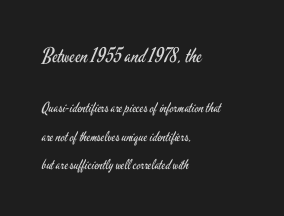
What's the leading like? Stretched, with rows far apart. Just letters on the line, the space beneath them empty. Horizontal alignment here is leftward, the default for most running prose. Stems and bowls with no extra thickness — not bold.
